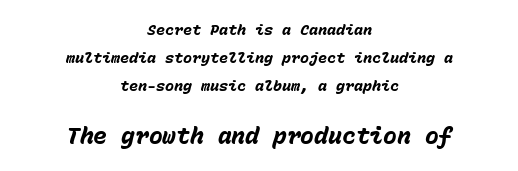
{"italic": "yes", "lean": "right", "slant_degrees": 15, "bold": "yes", "underline": "no", "align": "center", "line_spacing_ratio": 1.86, "letter_spacing": "normal", "letter_spacing_em": 0.0, "larger_block": "second", "size_ratio": 1.53, "glyph_px": 23}
